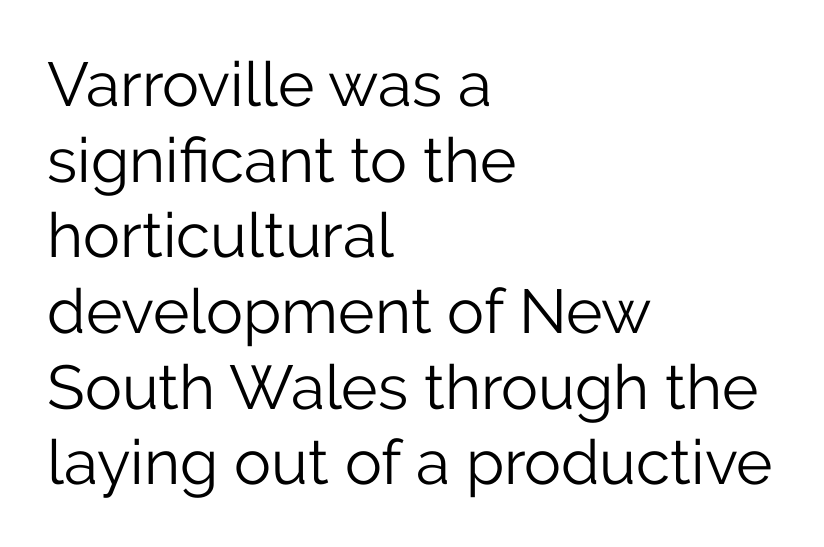
These lines are rendered in a variable-pitch font. Leftover space on each line is placed entirely after the last word. Font category for this specimen: sans-serif. Descenders are the only things crossing below the line.
